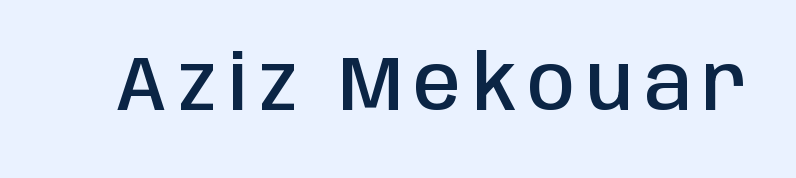
The image shows 76 px semibold, condensed sans-serif type, upright; set not underlined; low stroke contrast and a large x-height.
